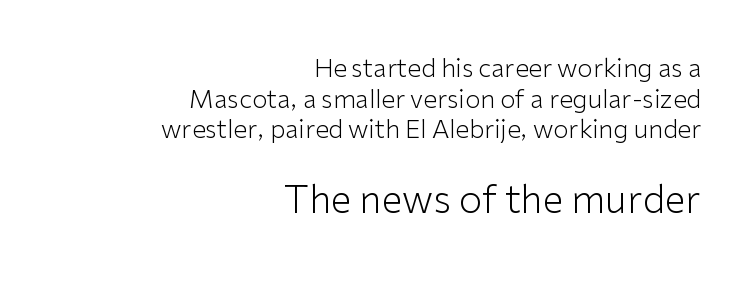
{"serif": "no", "italic": "no", "bold": "no", "weight": "light", "width": "normal", "stroke_contrast": "low", "x_height": "medium", "monospaced": "no", "underline": "no", "align": "right", "line_spacing_ratio": 1.23, "letter_spacing": "normal", "letter_spacing_em": 0.0, "larger_block": "second", "size_ratio": 1.52, "glyph_px": 38}
